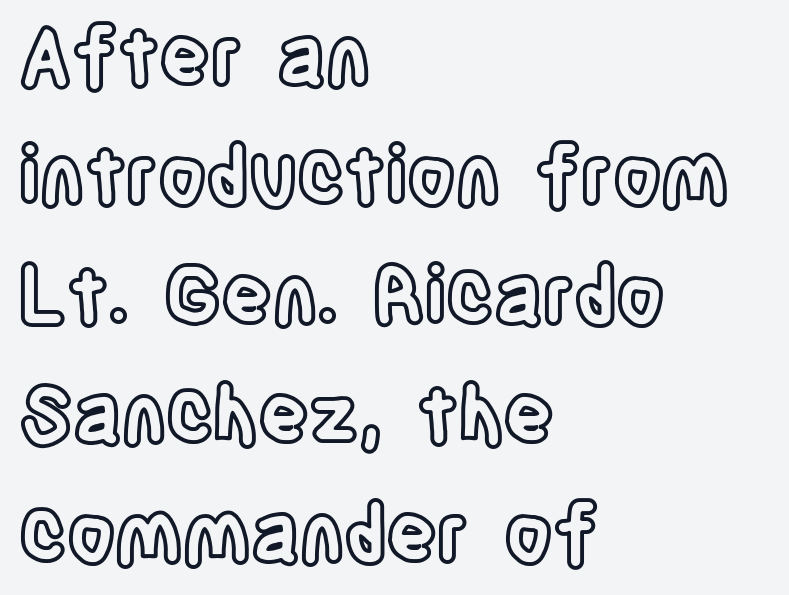
{"italic": "no", "width": "condensed", "x_height": "large", "monospaced": "no", "underline": "no", "align": "left", "line_spacing": "normal", "line_spacing_ratio": 1.53, "letter_spacing": "normal", "letter_spacing_em": 0.0, "glyph_px": 78}
